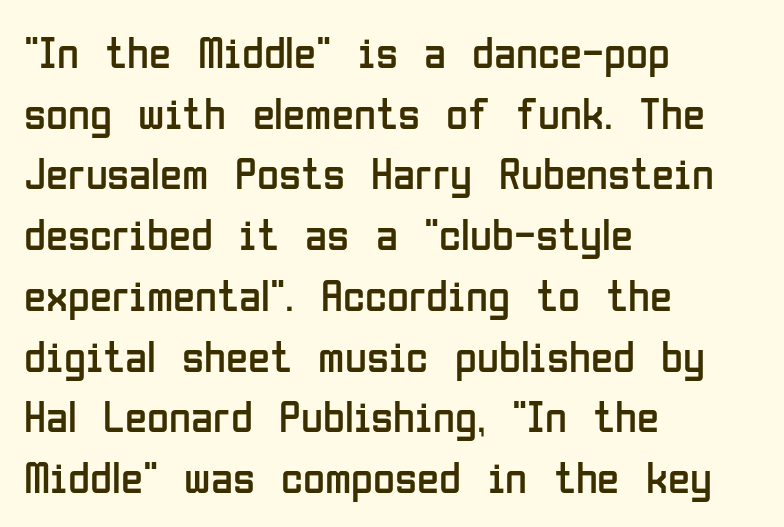
The image shows 45 px regular-weight, condensed sans-serif type, upright; set left-aligned, normal line spacing (1.35x), normal letter spacing, not underlined; low stroke contrast and a medium x-height.
